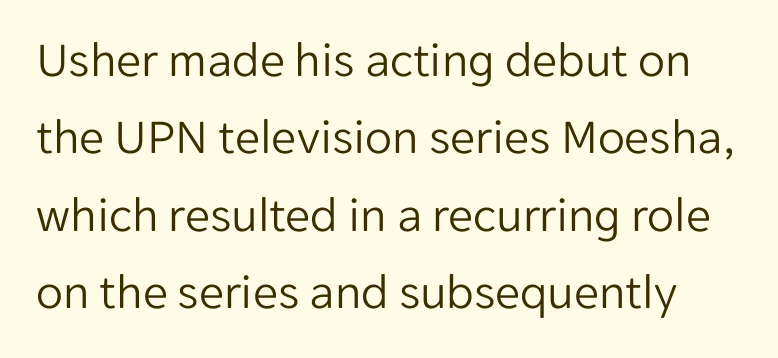
The area under the type is left untouched. Observe the absence of serifs on each vertical stroke in this sample. Compared with typical body copy, the letter spacing here is the same. Stems here are at most as thick as an everyday book face. The face used here is proportionally spaced, like ordinary book or web type.
